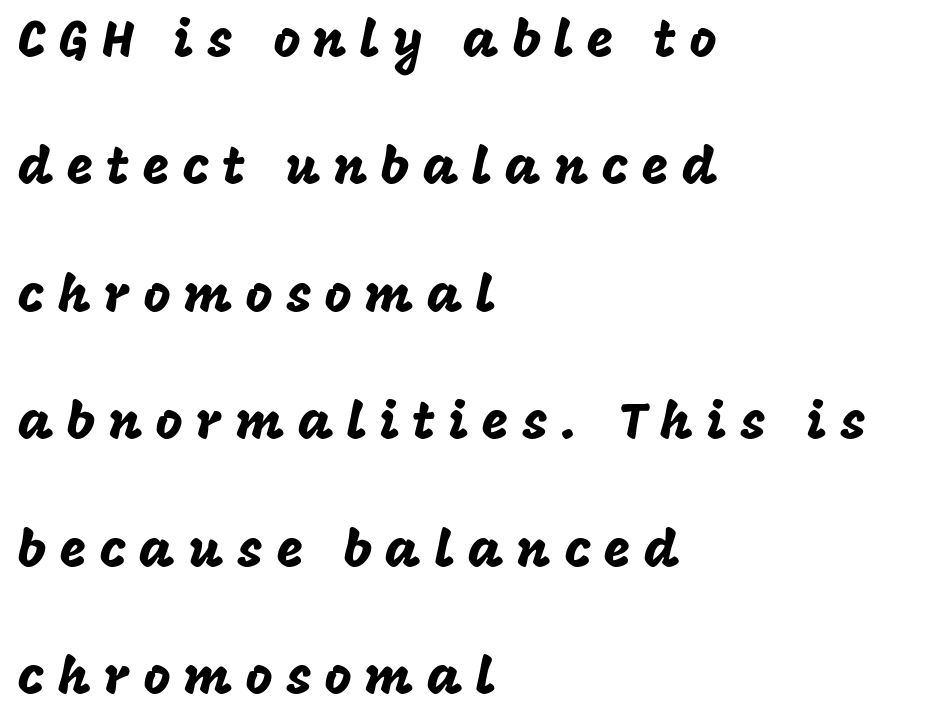
Q: Is the text italic (slanted)? A: Yes.
Q: Is the typeface a serif or a sans-serif typeface? A: Sans-serif.
Q: Is the text underlined? A: No.
Q: How is the paragraph aligned? A: Left-aligned.
Q: Is the spacing between letters normal or unusually wide? A: Unusually wide.
Q: Is the spacing between lines tight, normal or loose? A: Loose.
Q: Width (condensed, normal, or wide)? A: Normal.
Q: Stroke contrast? A: Low.
Q: x-height? A: Large.
Q: Monospaced? A: No.
